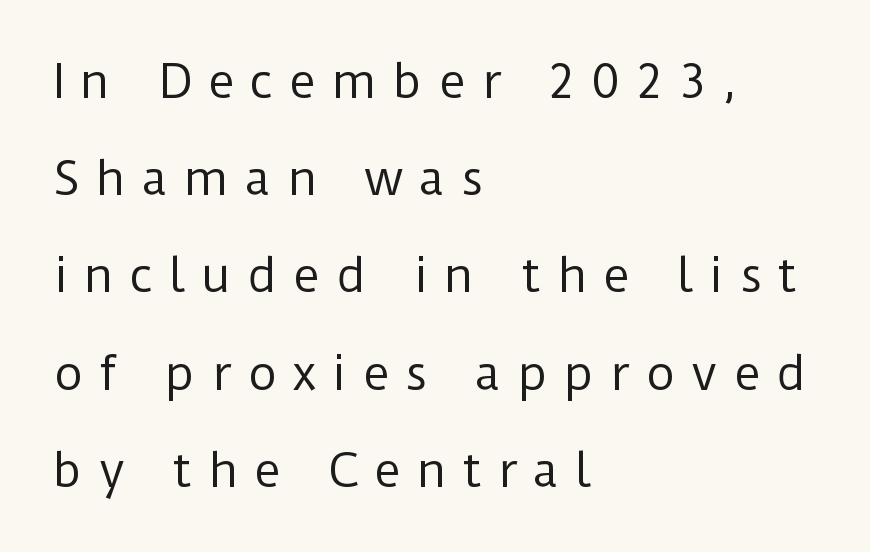
{"serif": "no", "italic": "no", "bold": "no", "weight": "regular", "width": "normal", "stroke_contrast": "low", "x_height": "medium", "monospaced": "no", "underline": "no", "align": "left", "line_spacing": "loose", "line_spacing_ratio": 2.16, "letter_spacing": "wide", "letter_spacing_em": 0.36, "glyph_px": 45}
